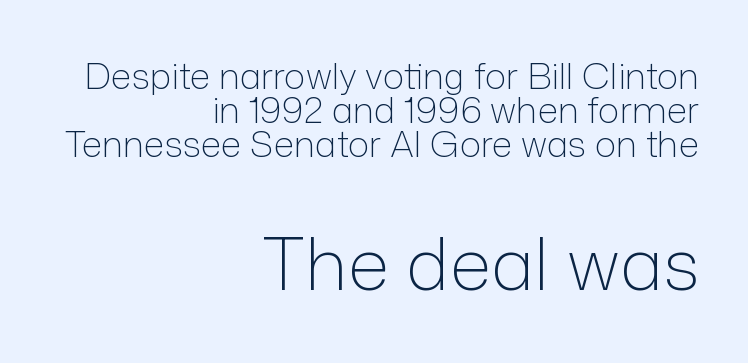
{"serif": "no", "italic": "no", "bold": "no", "weight": "light", "width": "normal", "stroke_contrast": "low", "x_height": "medium", "monospaced": "no", "underline": "no", "align": "right", "line_spacing": "tight", "line_spacing_ratio": 0.95, "letter_spacing": "normal", "letter_spacing_em": 0.0, "larger_block": "second", "size_ratio": 2.03, "glyph_px": 73}
